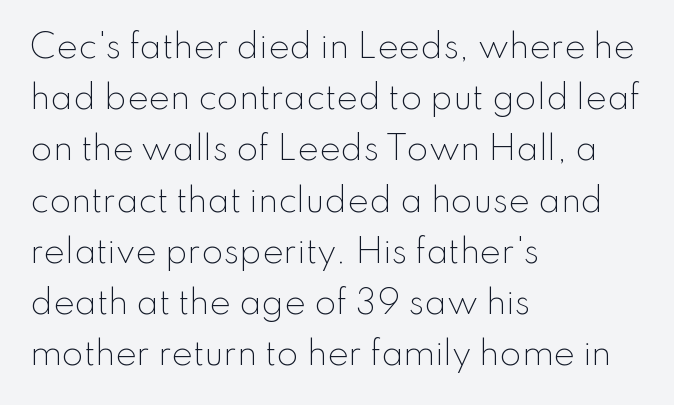
{"serif": "no", "italic": "no", "bold": "no", "weight": "light", "width": "normal", "stroke_contrast": "low", "x_height": "small", "monospaced": "no", "underline": "no", "align": "left", "line_spacing": "normal", "line_spacing_ratio": 1.6, "letter_spacing": "normal", "letter_spacing_em": 0.0, "glyph_px": 32}
